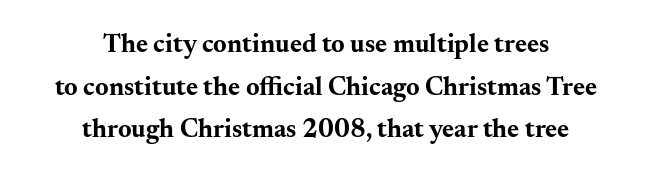
{"italic": "no", "bold": "yes", "underline": "no", "align": "center", "line_spacing": "normal", "line_spacing_ratio": 1.64, "letter_spacing": "normal", "letter_spacing_em": 0.0, "glyph_px": 26}
